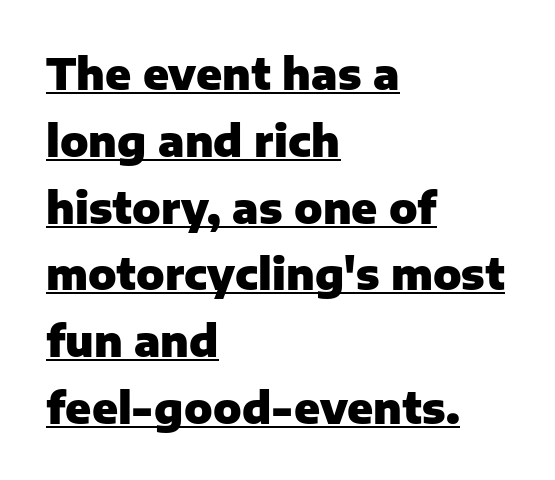
The image shows 42 px heavy sans-serif type, upright; set left-aligned, normal line spacing (1.59x), normal letter spacing, underlined; low stroke contrast and a medium x-height.
